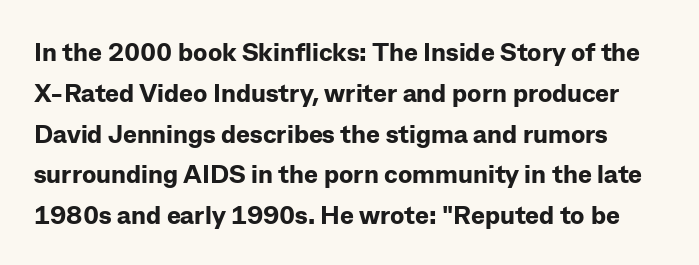
The lettering holds an erect, upright posture throughout. The passage shown stacks its lines at a standard gap. Tracking value appears to be zero — textbook default spacing. Compared with an ordinary text face, these strokes are far heavier — a full bold. Honestly, there is no underline to notice here at all.
